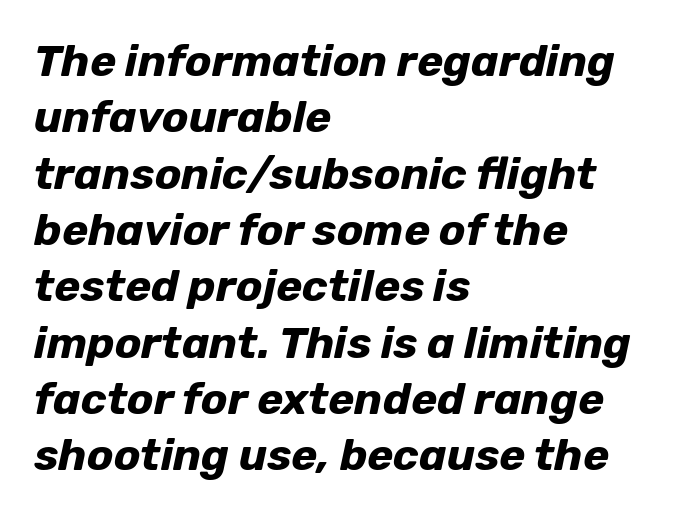
Q: Is the text bold? A: Yes.
Q: Is the text italic (slanted)? A: Yes, it leans right by about 12 degrees.
Q: Is the text underlined? A: No.
Q: How is the paragraph aligned? A: Left-aligned.
Q: Is the spacing between letters normal or unusually wide? A: Normal.
Q: Is the spacing between lines tight, normal or loose? A: Normal.
Q: Width (condensed, normal, or wide)? A: Normal.
Q: Stroke contrast? A: Low.
Q: x-height? A: Medium.
Q: Monospaced? A: No.
